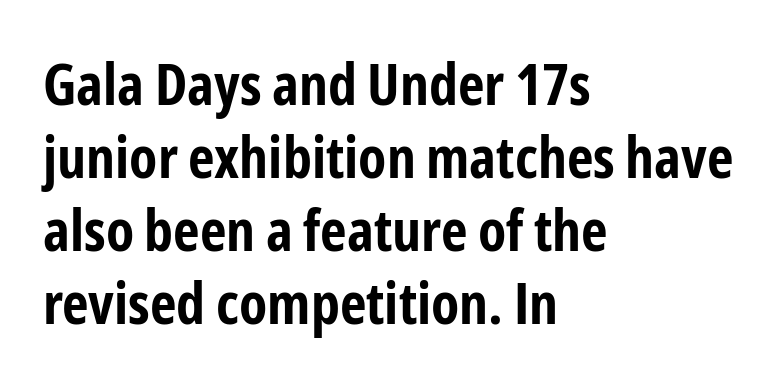
Q: Is the text bold? A: Yes.
Q: Is the text italic (slanted)? A: No, it is upright.
Q: Is the typeface a serif or a sans-serif typeface? A: Sans-serif.
Q: Is the text underlined? A: No.
Q: How is the paragraph aligned? A: Left-aligned.
Q: Is the spacing between letters normal or unusually wide? A: Normal.
Q: Is the spacing between lines tight, normal or loose? A: Normal.
Q: Width (condensed, normal, or wide)? A: Condensed.
Q: Stroke contrast? A: Low.
Q: x-height? A: Medium.
Q: Monospaced? A: No.
